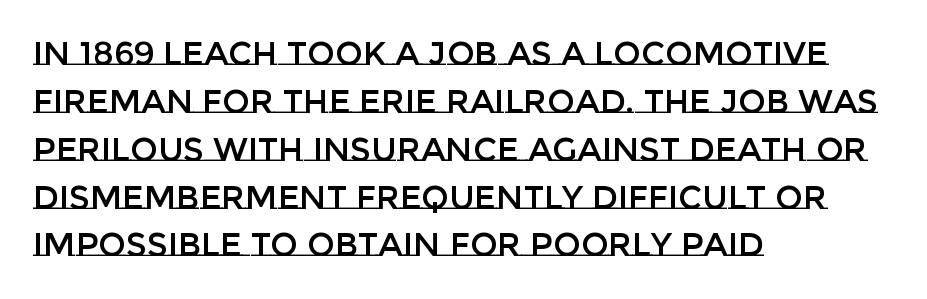
Q: Is the text italic (slanted)? A: No, it is upright.
Q: Is the text underlined? A: No.
Q: How is the paragraph aligned? A: Left-aligned.
Q: Is the spacing between letters normal or unusually wide? A: Normal.
Q: Is the spacing between lines tight, normal or loose? A: Normal.
Q: Width (condensed, normal, or wide)? A: Normal.
Q: Stroke contrast? A: Low.
Q: x-height? A: Large.
Q: Monospaced? A: No.
